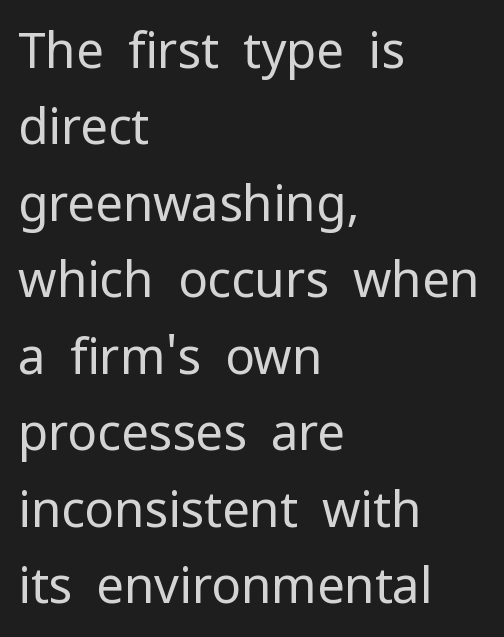
The image shows 49 px regular-weight sans-serif type, upright; set left-aligned, normal line spacing (1.56x), normal letter spacing, not underlined; low stroke contrast and a medium x-height.
